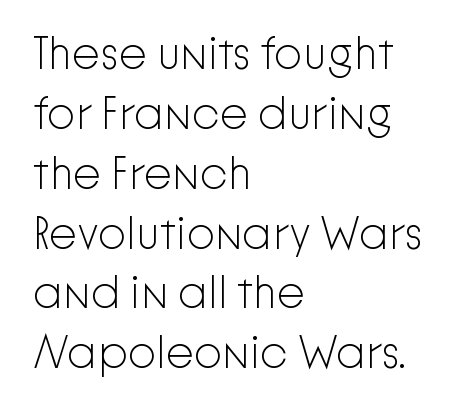
This sample uses a sans-serif face. These lines stack with their left ends in a neat column. This rendering leaves character spacing at its baseline value. The face used here is proportionally spaced, like ordinary book or web type. Underlining? Definitely not there. Evenly set lines give the paragraph a standard silhouette.
